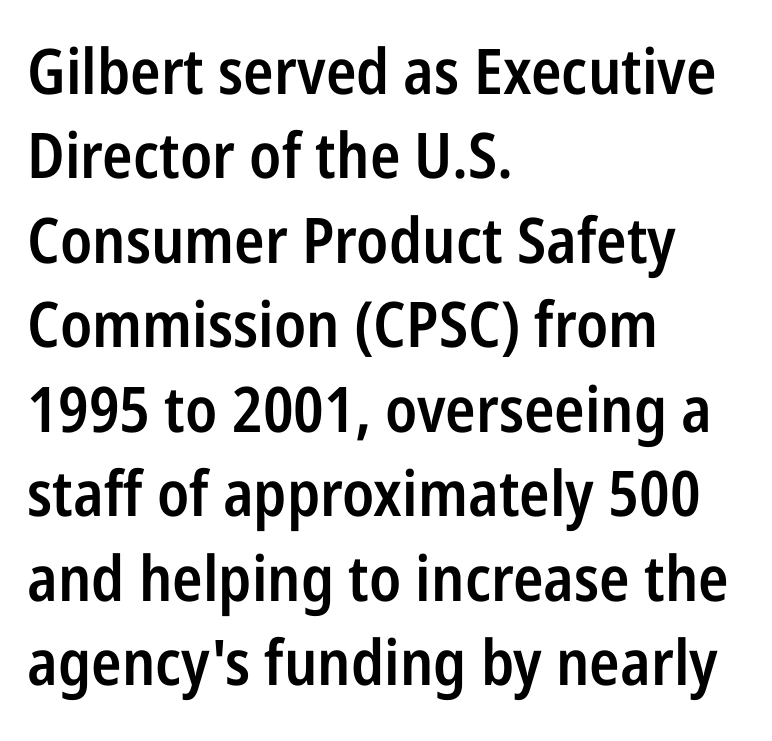
{"serif": "no", "italic": "no", "bold": "semi", "weight": "semibold", "width": "condensed", "stroke_contrast": "low", "x_height": "medium", "monospaced": "no", "underline": "no", "align": "left", "line_spacing": "normal", "line_spacing_ratio": 1.34, "letter_spacing": "normal", "letter_spacing_em": 0.0, "glyph_px": 63}
